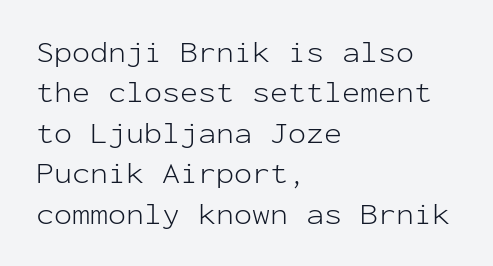
The image shows 30 px light sans-serif type, upright, monospaced; set left-aligned, normal line spacing (1.35x), normal letter spacing, not underlined; low stroke contrast and a medium x-height.
